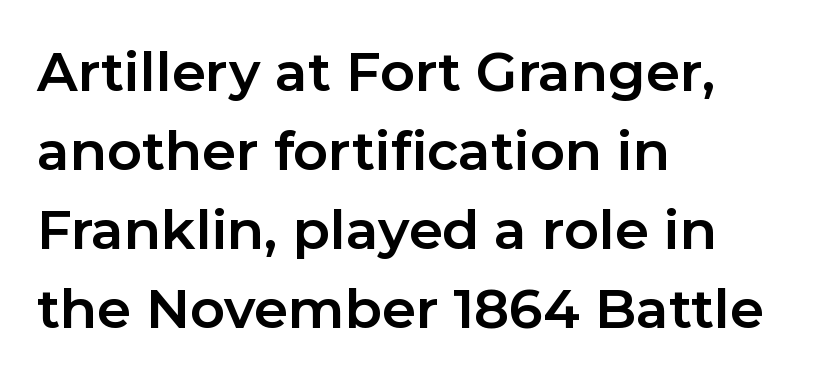
{"serif": "no", "italic": "no", "bold": "yes", "weight": "bold", "width": "normal", "stroke_contrast": "low", "x_height": "medium", "monospaced": "no", "underline": "no", "align": "left", "line_spacing": "normal", "line_spacing_ratio": 1.46, "letter_spacing": "normal", "letter_spacing_em": 0.0, "glyph_px": 54}
